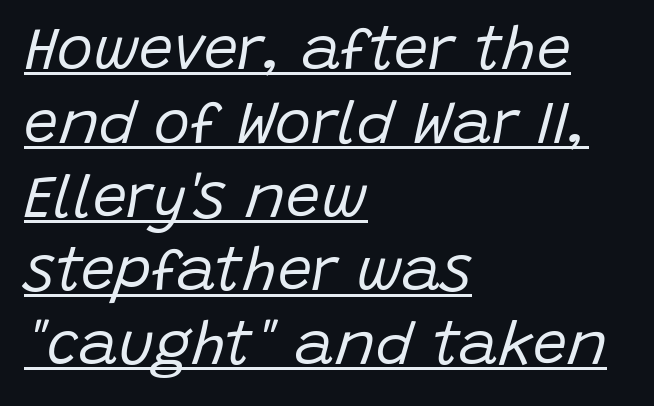
Reading down the block, your eye returns to a fixed left position each line. A typesetter would mark this as italic. Caption: lettering with a line underneath. In terms of letterspacing, this is plain default setting. No letter is thick-stroked: the sample isn't bold.
